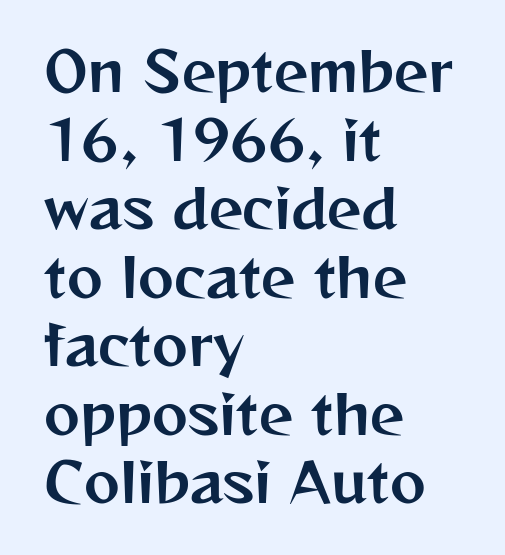
Q: Is the text italic (slanted)? A: No, it is upright.
Q: Is the typeface a serif or a sans-serif typeface? A: Sans-serif.
Q: Is the text underlined? A: No.
Q: How is the paragraph aligned? A: Left-aligned.
Q: Is the spacing between letters normal or unusually wide? A: Normal.
Q: Is the spacing between lines tight, normal or loose? A: Normal.
Q: Width (condensed, normal, or wide)? A: Normal.
Q: Stroke contrast? A: Medium.
Q: x-height? A: Medium.
Q: Monospaced? A: No.
